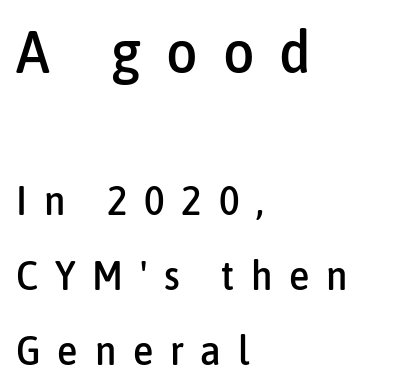
{"serif": "no", "italic": "no", "width": "condensed", "stroke_contrast": "low", "x_height": "medium", "monospaced": "no", "underline": "no", "align": "left", "line_spacing_ratio": 1.83, "letter_spacing": "wide", "letter_spacing_em": 0.41, "larger_block": "first", "size_ratio": 1.49, "glyph_px": 61}
